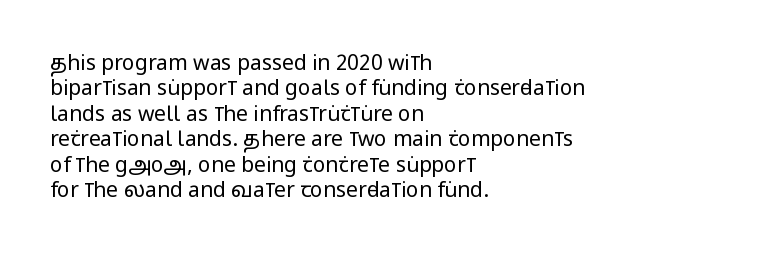
A bare baseline throughout the passage. Line beginnings align vertically; line endings do not. This sample uses plain, unmodified letter spacing. Posture: straight, roman, zero tilt. Is this a heavy cut? Hardly; it is regular or lighter.
